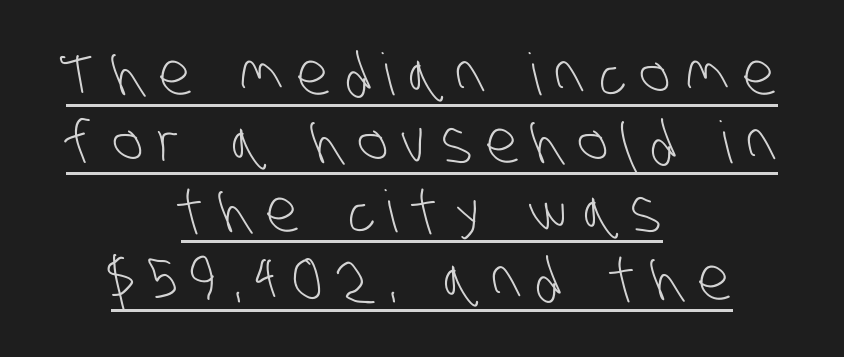
Q: Is the text bold? A: No.
Q: Is the typeface a serif or a sans-serif typeface? A: Sans-serif.
Q: Is the text underlined? A: Yes.
Q: How is the paragraph aligned? A: Centered.
Q: Is the spacing between letters normal or unusually wide? A: Unusually wide.
Q: Width (condensed, normal, or wide)? A: Condensed.
Q: Stroke contrast? A: Low.
Q: x-height? A: Large.
Q: Monospaced? A: No.
